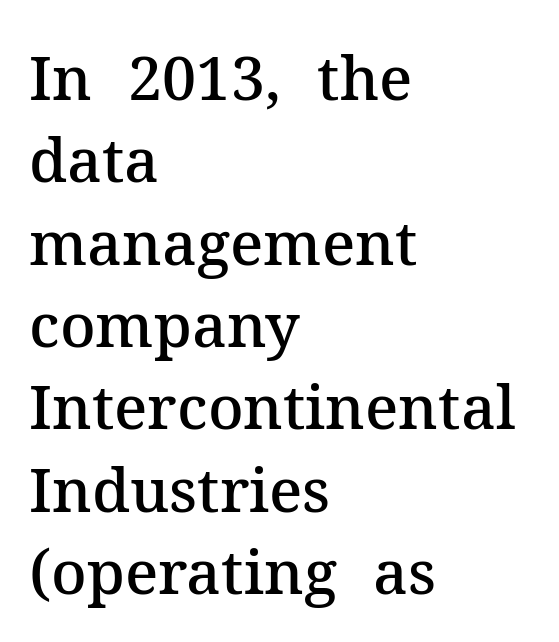
{"serif": "yes", "italic": "no", "bold": "semi", "weight": "semibold", "width": "normal", "stroke_contrast": "medium", "x_height": "medium", "monospaced": "no", "underline": "no", "align": "left", "line_spacing": "normal", "line_spacing_ratio": 1.35, "letter_spacing": "normal", "letter_spacing_em": 0.0, "glyph_px": 61}
